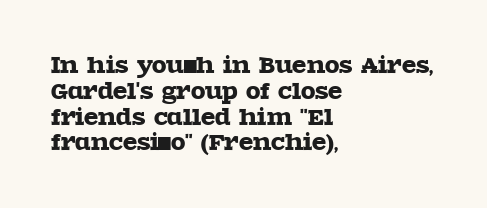
The image shows 21 px text type, upright; set left-aligned, line spacing 1.23x, normal letter spacing, not underlined.
